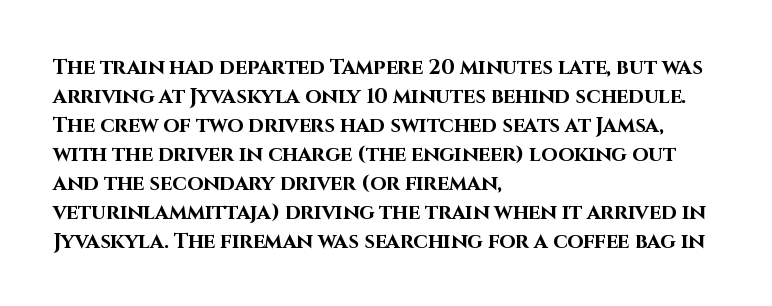
Q: Is the text bold? A: Yes.
Q: Is the text italic (slanted)? A: No, it is upright.
Q: Is the text underlined? A: No.
Q: How is the paragraph aligned? A: Left-aligned.
Q: Is the spacing between letters normal or unusually wide? A: Normal.
Q: Is the spacing between lines tight, normal or loose? A: Normal.
